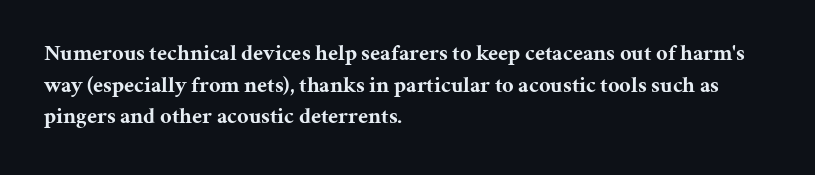
Beneath every word, the page is bare. Successive baselines arrive at the customary interval. It's the straight-up-and-down kind of type. Which margin do the lines hug? The left one — the right edge is uneven. Thick stems and heavy bowls — unmistakably bold.
